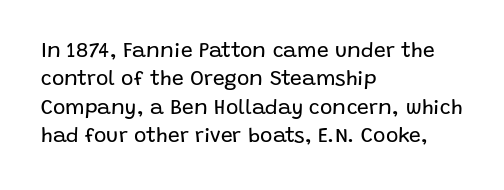
Q: Is the text bold? A: No.
Q: Is the text italic (slanted)? A: No, it is upright.
Q: Is the text underlined? A: No.
Q: How is the paragraph aligned? A: Left-aligned.
Q: Is the spacing between letters normal or unusually wide? A: Normal.
Q: Is the spacing between lines tight, normal or loose? A: Normal.
